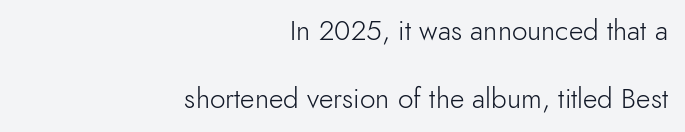
Q: Is the text bold? A: No.
Q: Is the text italic (slanted)? A: No, it is upright.
Q: Is the typeface a serif or a sans-serif typeface? A: Sans-serif.
Q: Is the text underlined? A: No.
Q: How is the paragraph aligned? A: Right-aligned.
Q: Is the spacing between letters normal or unusually wide? A: Normal.
Q: Is the spacing between lines tight, normal or loose? A: Loose.
Q: Width (condensed, normal, or wide)? A: Normal.
Q: x-height? A: Small.
Q: Monospaced? A: No.
